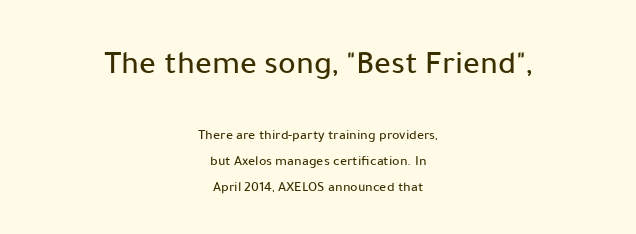
This rendering employs a face without finishing strokes, i.e., a sans-serif. The baseline area is clear. Alignment: centered. Character widths vary here, with narrow letters taking less room than wide ones. Is there any slant? The stems are plumb. In this sample the first text group is rendered at the bigger scale.
